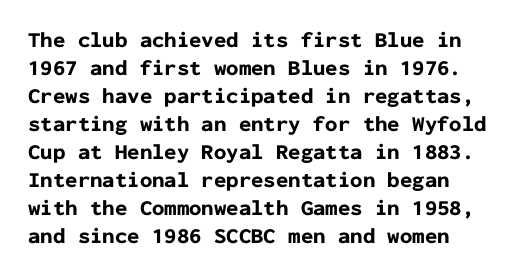
The image shows 22 px bold type, upright; set left-aligned, normal line spacing (1.27x), normal letter spacing, not underlined.
